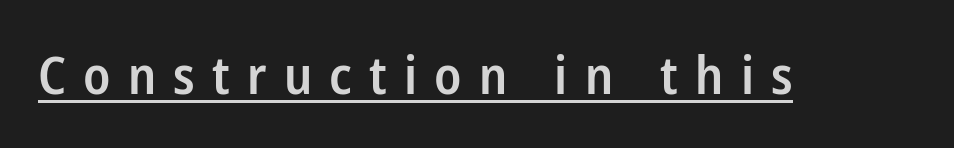
{"serif": "no", "italic": "no", "bold": "semi", "weight": "semibold", "width": "condensed", "stroke_contrast": "low", "x_height": "medium", "monospaced": "no", "underline": "yes", "letter_spacing": "wide", "letter_spacing_em": 0.33, "glyph_px": 52}
